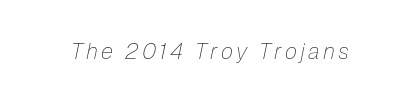
{"italic": "yes", "lean": "right", "slant_degrees": 12, "bold": "no", "underline": "no", "glyph_px": 22}
